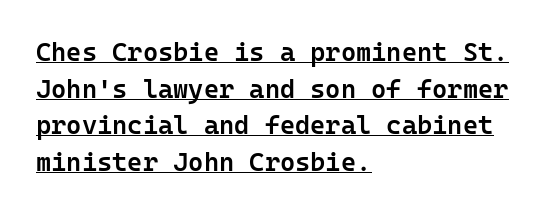
Q: Is the text bold? A: Semi-bold.
Q: Is the text italic (slanted)? A: No, it is upright.
Q: Is the text underlined? A: Yes.
Q: How is the paragraph aligned? A: Left-aligned.
Q: Is the spacing between letters normal or unusually wide? A: Normal.
Q: Is the spacing between lines tight, normal or loose? A: Normal.
